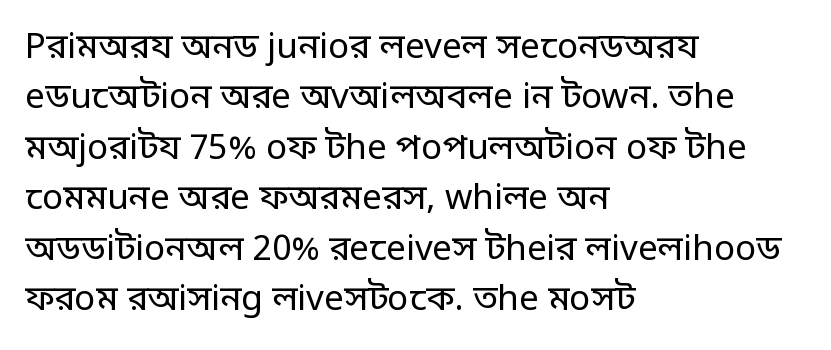
Default kerning and tracking; the words read as compact shapes. A typesetter would label this face a sans. The weight would be labelled regular, book, light, or lighter still. The gap between lines stays unmarked. Visually the block forms a straight wall on the left and a jagged coastline on the right.
